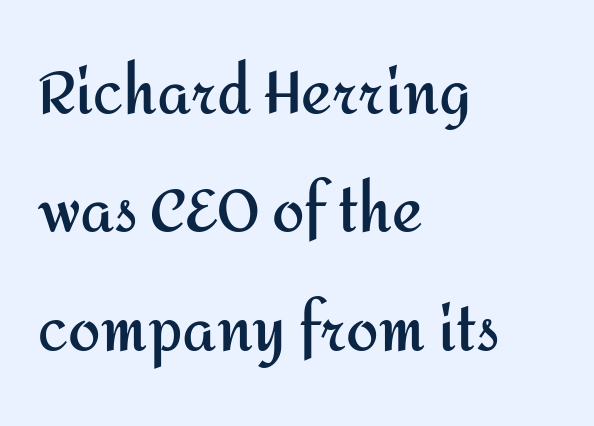
The image shows 58 px semibold sans-serif type, upright; set left-aligned, loose line spacing (2.04x), normal letter spacing, not underlined; medium stroke contrast and a medium x-height.
